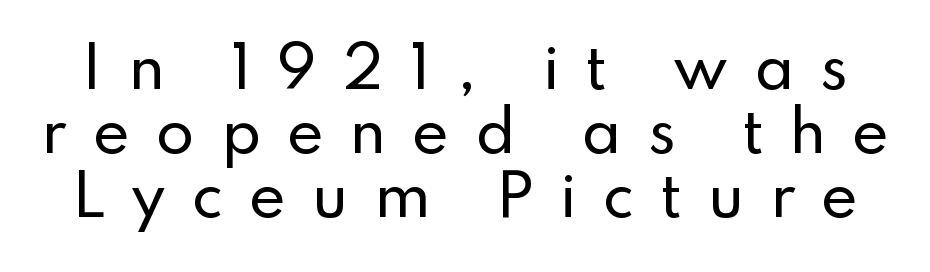
The image shows 56 px sans-serif type, upright; set tight line spacing (1.14x), unusually wide letter spacing (+0.46 em), not underlined; low stroke contrast and a small x-height.
